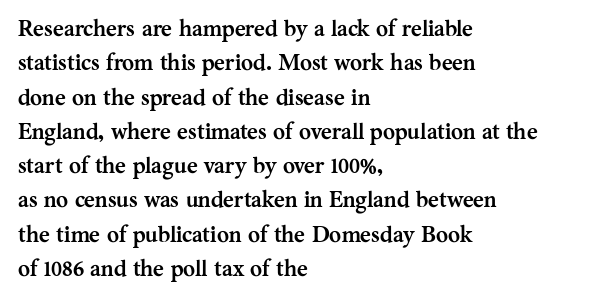
The space directly below the letters is spotless. Interline gaps are of average width in this sample. Ascenders rise straight up at ninety degrees. The rendering anchors every line to the left-hand side. The horizontal fit of the characters is conventional and even. The sample has been set heavy, in full bold.
